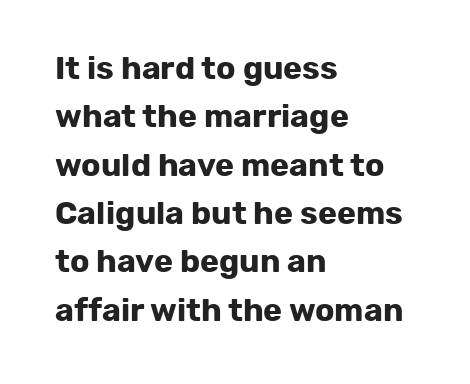
This sample keeps an unexceptional amount of space between lines. Nobody drew a line under any word here. The face used here is rendered with its standard letterfit. The font family rendered here belongs to the sans-serif group.
